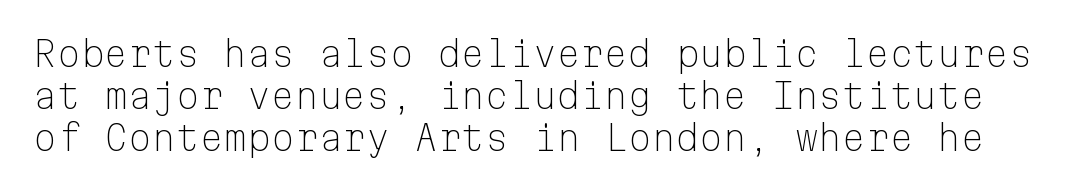
The image shows 34 px light sans-serif type, upright, monospaced; set line spacing 1.23x, normal letter spacing, not underlined; low stroke contrast and a medium x-height.
